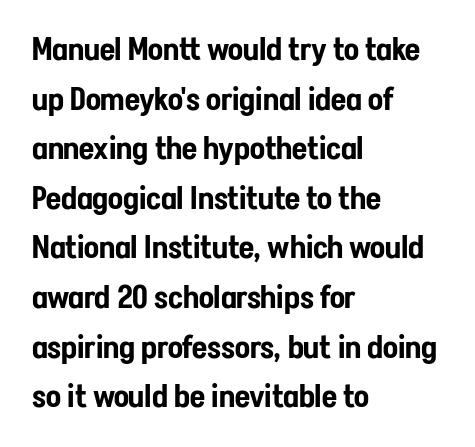
The image shows 31 px condensed sans-serif type, upright; set left-aligned, normal line spacing (1.6x), normal letter spacing, not underlined; low stroke contrast and a medium x-height.
